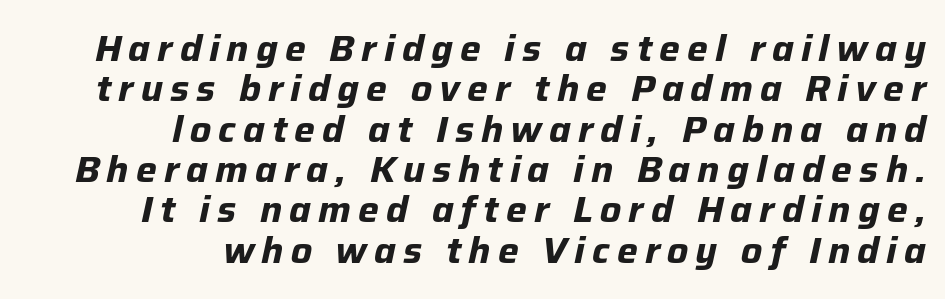
Q: Is the text bold? A: Yes.
Q: Is the text italic (slanted)? A: Yes, it leans right by about 12 degrees.
Q: Is the text underlined? A: No.
Q: How is the paragraph aligned? A: Right-aligned.
Q: Is the spacing between lines tight, normal or loose? A: Tight.
Q: Width (condensed, normal, or wide)? A: Normal.
Q: Stroke contrast? A: Low.
Q: x-height? A: Medium.
Q: Monospaced? A: No.
